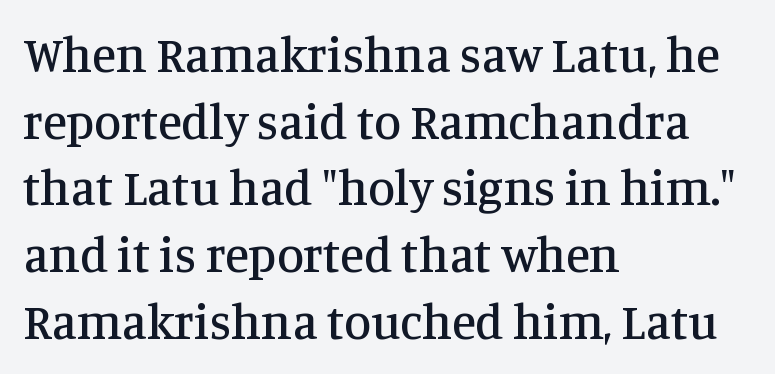
The image shows 49 px serif type, upright; set left-aligned, normal line spacing (1.36x), normal letter spacing, not underlined; medium stroke contrast and a large x-height.
